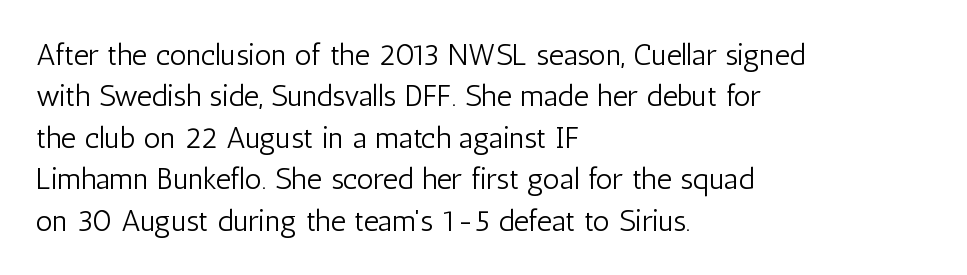
Q: Is the text bold? A: No.
Q: Is the text italic (slanted)? A: No, it is upright.
Q: Is the typeface a serif or a sans-serif typeface? A: Sans-serif.
Q: Is the text underlined? A: No.
Q: How is the paragraph aligned? A: Left-aligned.
Q: Is the spacing between letters normal or unusually wide? A: Normal.
Q: Is the spacing between lines tight, normal or loose? A: Normal.
Q: Width (condensed, normal, or wide)? A: Condensed.
Q: Stroke contrast? A: Low.
Q: x-height? A: Medium.
Q: Monospaced? A: No.
